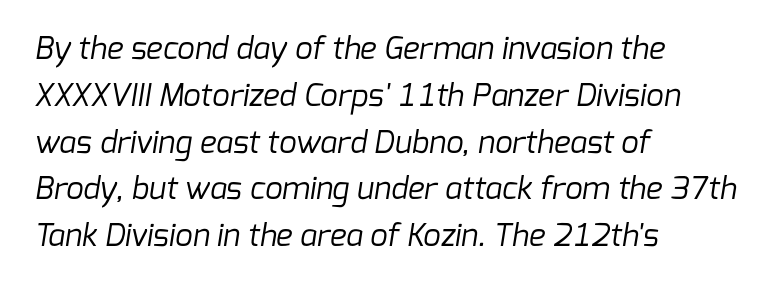
The characters are drawn with everyday or finer stroke widths. How are the letters spaced? Ordinarily, with no added tracking. The zone under the glyphs is completely vacant. The space between consecutive lines is moderate. Is this a fixed-width face? No — the glyphs have proportional, varying widths. Short and long lines alike share a common starting point at left.
